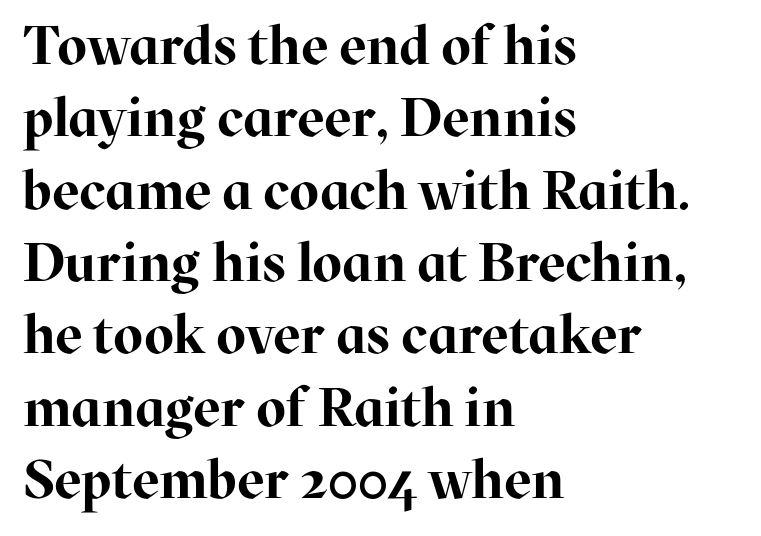
{"serif": "yes", "italic": "no", "bold": "yes", "weight": "bold", "width": "normal", "stroke_contrast": "high", "x_height": "medium", "monospaced": "no", "underline": "no", "align": "left", "line_spacing": "normal", "line_spacing_ratio": 1.34, "letter_spacing": "normal", "letter_spacing_em": 0.0, "glyph_px": 54}
